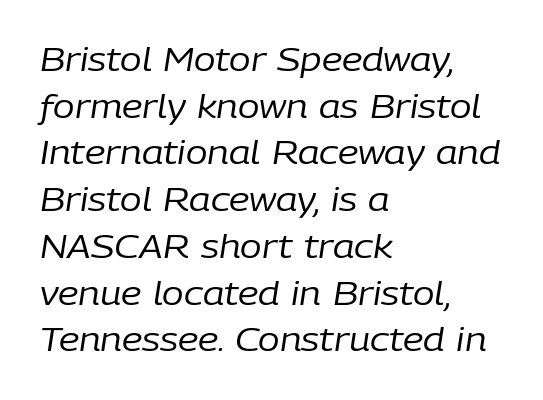
These lines were composed using italics. Think of a printed novel: that variable character pitch is what you see here. Vertical spacing — default. Each word holds together tightly as a unit, with standard inter-letter gaps.
